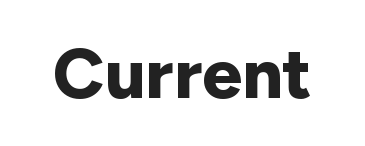
{"serif": "no", "italic": "no", "bold": "yes", "weight": "bold", "width": "normal", "stroke_contrast": "low", "x_height": "medium", "monospaced": "no", "underline": "no", "letter_spacing": "normal", "letter_spacing_em": 0.0, "glyph_px": 71}
